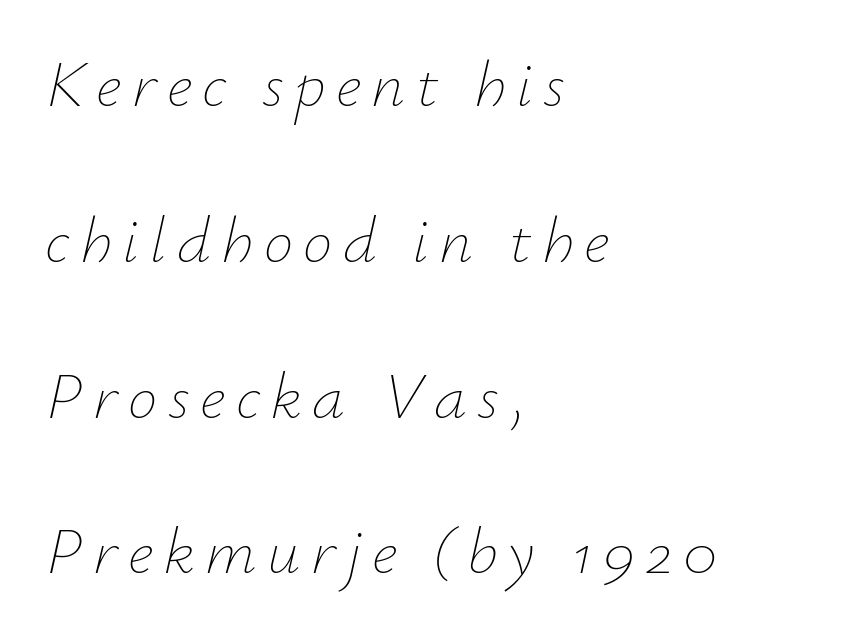
Q: Is the text bold? A: No.
Q: Is the text italic (slanted)? A: Yes, it leans right by about 12 degrees.
Q: Is the text underlined? A: No.
Q: How is the paragraph aligned? A: Left-aligned.
Q: Is the spacing between lines tight, normal or loose? A: Loose.
Q: Width (condensed, normal, or wide)? A: Normal.
Q: Stroke contrast? A: Low.
Q: x-height? A: Small.
Q: Monospaced? A: No.
